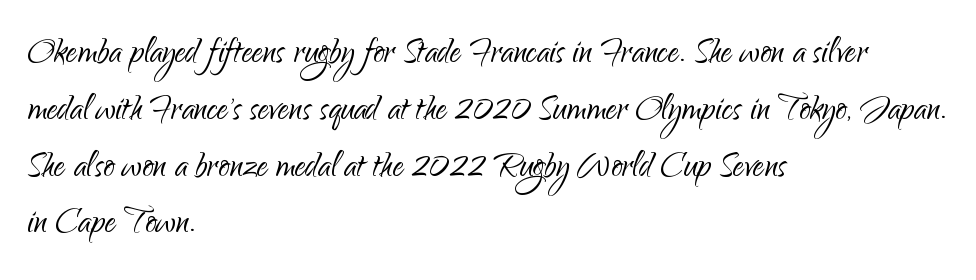
Q: Is the text bold? A: No.
Q: Is the text italic (slanted)? A: Yes.
Q: Is the typeface a serif or a sans-serif typeface? A: Sans-serif.
Q: Is the text underlined? A: No.
Q: How is the paragraph aligned? A: Left-aligned.
Q: Is the spacing between letters normal or unusually wide? A: Normal.
Q: Is the spacing between lines tight, normal or loose? A: Normal.
Q: Width (condensed, normal, or wide)? A: Normal.
Q: Stroke contrast? A: Low.
Q: x-height? A: Small.
Q: Monospaced? A: No.
